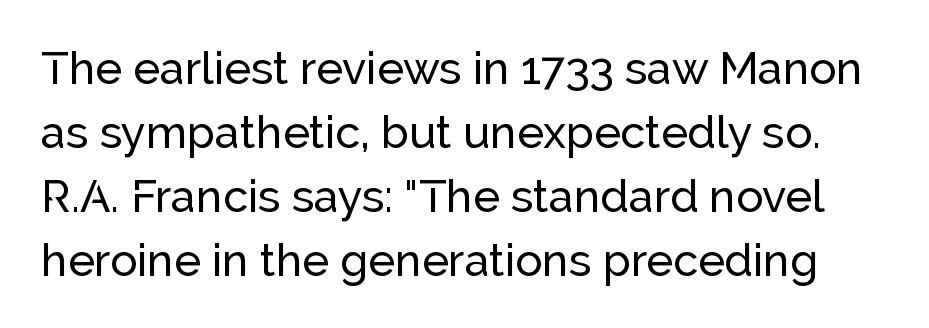
Q: Is the text italic (slanted)? A: No, it is upright.
Q: Is the typeface a serif or a sans-serif typeface? A: Sans-serif.
Q: Is the text underlined? A: No.
Q: Is the spacing between letters normal or unusually wide? A: Normal.
Q: Is the spacing between lines tight, normal or loose? A: Normal.
Q: Width (condensed, normal, or wide)? A: Normal.
Q: Stroke contrast? A: Low.
Q: x-height? A: Medium.
Q: Monospaced? A: No.
